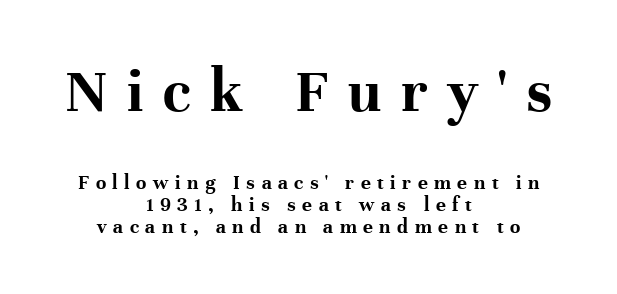
Q: Is the text bold? A: Yes.
Q: Is the text italic (slanted)? A: No, it is upright.
Q: Is the typeface a serif or a sans-serif typeface? A: Serif.
Q: Is the text underlined? A: No.
Q: How is the paragraph aligned? A: Centered.
Q: Is the spacing between letters normal or unusually wide? A: Unusually wide.
Q: Is the spacing between lines tight, normal or loose? A: Tight.
Q: Which block of text is set in a larger size, the first (top) or the second (bottom)? A: The first (top) one.
Q: Width (condensed, normal, or wide)? A: Normal.
Q: Stroke contrast? A: High.
Q: x-height? A: Medium.
Q: Monospaced? A: No.
